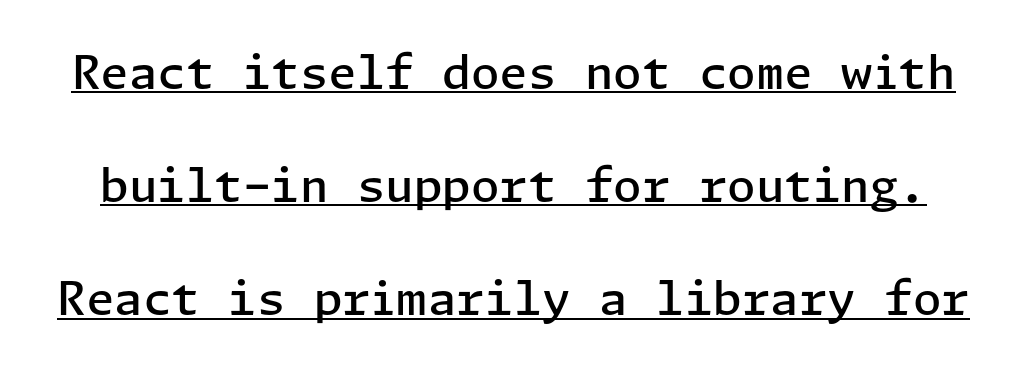
Nothing unusual about the tracking: characters are spaced as the font intends. Decoration check: the copy is underlined. Style check: upright. This rendering employs a face without finishing strokes, i.e., a sans-serif. The line-height multiplier appears high, well above default.
